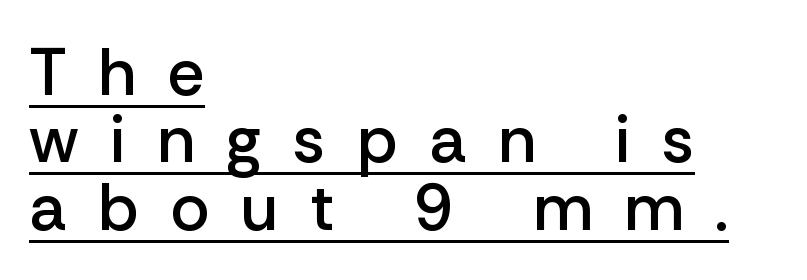
Q: Is the text bold? A: Semi-bold.
Q: Is the text italic (slanted)? A: No, it is upright.
Q: Is the typeface a serif or a sans-serif typeface? A: Sans-serif.
Q: Is the text underlined? A: Yes.
Q: How is the paragraph aligned? A: Left-aligned.
Q: Is the spacing between letters normal or unusually wide? A: Unusually wide.
Q: Is the spacing between lines tight, normal or loose? A: Tight.
Q: Width (condensed, normal, or wide)? A: Normal.
Q: Stroke contrast? A: Low.
Q: x-height? A: Medium.
Q: Monospaced? A: No.
